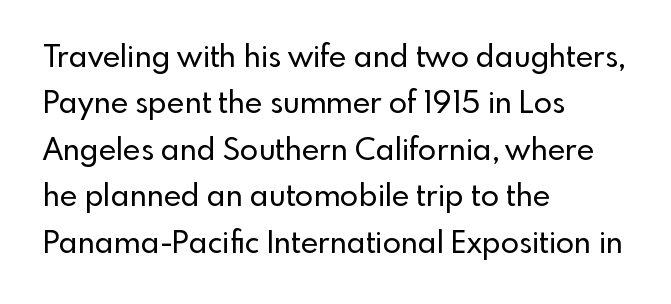
{"serif": "no", "italic": "no", "width": "normal", "x_height": "small", "monospaced": "no", "underline": "no", "align": "left", "line_spacing": "normal", "line_spacing_ratio": 1.55, "letter_spacing": "normal", "letter_spacing_em": 0.0, "glyph_px": 30}
